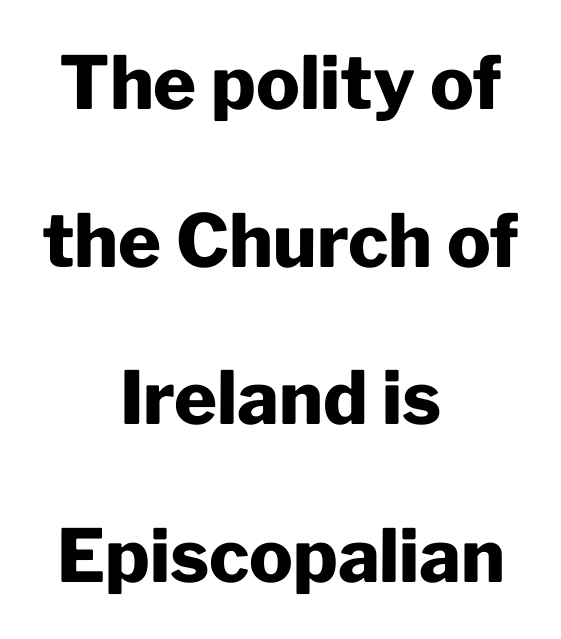
The image shows 73 px heavy sans-serif type, upright; set centered, loose line spacing (2.16x), normal letter spacing, not underlined; low stroke contrast and a medium x-height.
